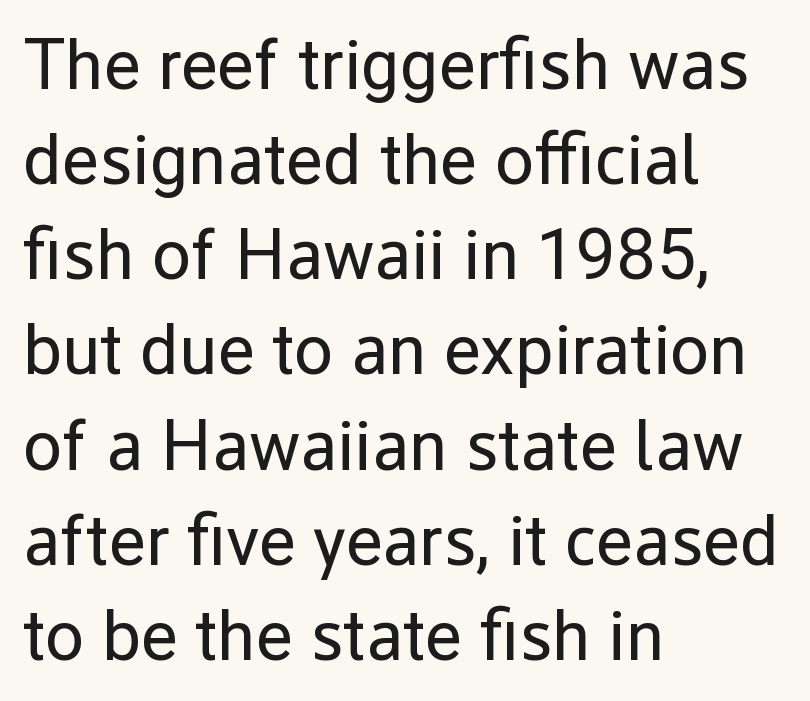
These lines are set flush left with a ragged right edge. Stems here are at most as thick as an everyday book face. The face used here is proportionally spaced, like ordinary book or web type. A sans-serif font was chosen for this passage. Any mark beneath the type? The region is blank.
